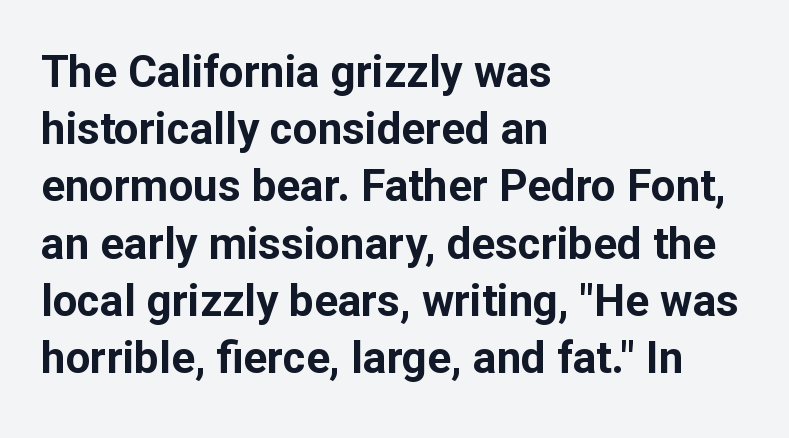
Q: Is the text bold? A: Yes.
Q: Is the text italic (slanted)? A: No, it is upright.
Q: Is the typeface a serif or a sans-serif typeface? A: Sans-serif.
Q: Is the text underlined? A: No.
Q: How is the paragraph aligned? A: Left-aligned.
Q: Is the spacing between letters normal or unusually wide? A: Normal.
Q: Is the spacing between lines tight, normal or loose? A: Normal.
Q: Width (condensed, normal, or wide)? A: Normal.
Q: Stroke contrast? A: Low.
Q: x-height? A: Medium.
Q: Monospaced? A: No.
